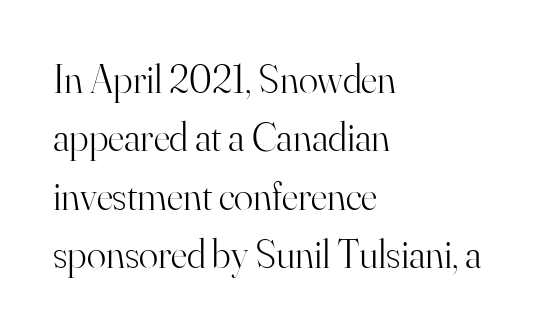
The image shows 40 px light serif type, upright; set left-aligned, normal line spacing (1.46x), normal letter spacing, not underlined; high stroke contrast and a small x-height.
